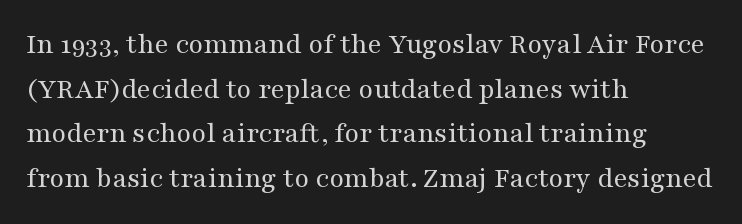
Q: Is the text bold? A: No.
Q: Is the text italic (slanted)? A: No, it is upright.
Q: Is the typeface a serif or a sans-serif typeface? A: Serif.
Q: Is the text underlined? A: No.
Q: How is the paragraph aligned? A: Left-aligned.
Q: Is the spacing between letters normal or unusually wide? A: Normal.
Q: Is the spacing between lines tight, normal or loose? A: Normal.
Q: Width (condensed, normal, or wide)? A: Wide.
Q: Stroke contrast? A: Medium.
Q: x-height? A: Medium.
Q: Monospaced? A: No.
